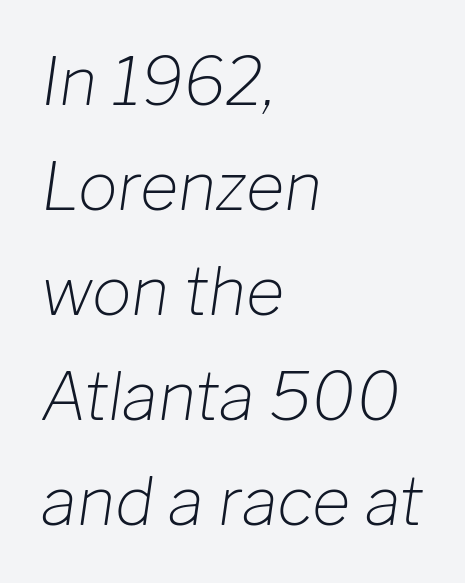
{"italic": "yes", "lean": "right", "slant_degrees": 8, "bold": "no", "weight": "light", "width": "normal", "stroke_contrast": "low", "x_height": "medium", "monospaced": "no", "underline": "no", "align": "left", "line_spacing": "normal", "line_spacing_ratio": 1.59, "letter_spacing": "normal", "letter_spacing_em": 0.0, "glyph_px": 66}
